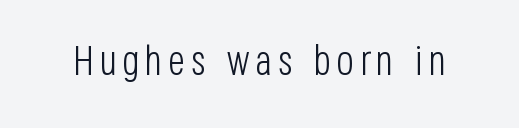
{"serif": "no", "italic": "no", "bold": "no", "weight": "light", "width": "condensed", "stroke_contrast": "low", "x_height": "large", "monospaced": "no", "underline": "no", "glyph_px": 41}
